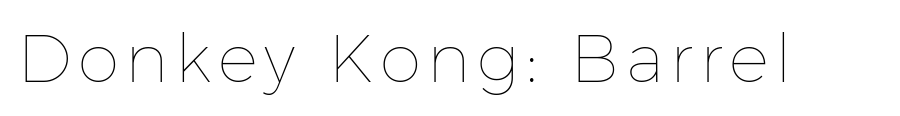
The image shows 67 px thin type, upright; set not underlined; low stroke contrast and a medium x-height.
